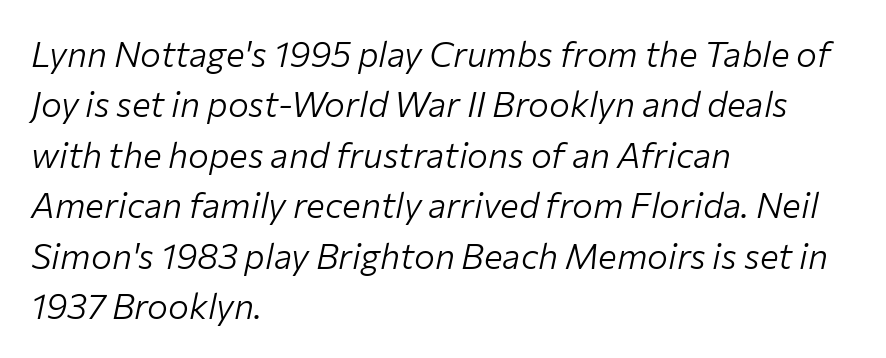
A typesetter would mark this as italic. No chunkiness to these letters — they're not bold. The type is set solid horizontally, with unmodified tracking. Regarding leading, the lines here are spaced in the standard way. Only glyphs here, with clear space below each row. Where is the straight margin? On the left.
